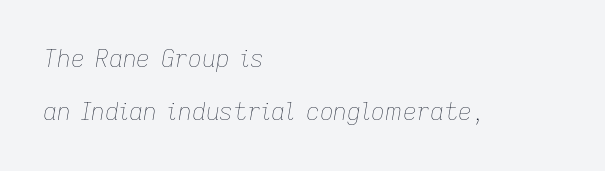
Q: Is the text bold? A: No.
Q: Is the text italic (slanted)? A: Yes, it leans right by about 9 degrees.
Q: Is the text underlined? A: No.
Q: How is the paragraph aligned? A: Left-aligned.
Q: Is the spacing between letters normal or unusually wide? A: Normal.
Q: Is the spacing between lines tight, normal or loose? A: Loose.
